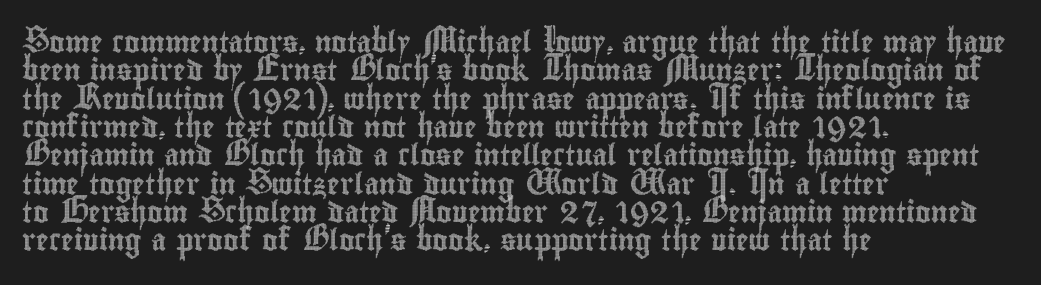
The image shows 21 px text type, upright; set left-aligned, normal line spacing (1.35x), normal letter spacing, not underlined.
